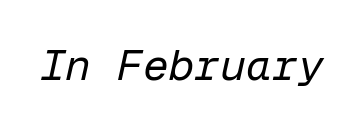
Q: Is the text bold? A: No.
Q: Is the text italic (slanted)? A: Yes, it leans right by about 12 degrees.
Q: Is the text underlined? A: No.
Q: Is the spacing between letters normal or unusually wide? A: Normal.
Q: Width (condensed, normal, or wide)? A: Normal.
Q: Stroke contrast? A: Low.
Q: x-height? A: Medium.
Q: Monospaced? A: Yes.
